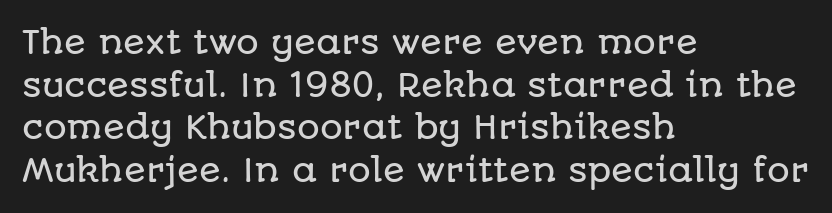
The space between consecutive lines is moderate. Serifs: no, the terminals of the letterforms are clean. When letters stand straight like this, we call the style roman or upright. The specimen omits any rule beneath the text block's lines.
